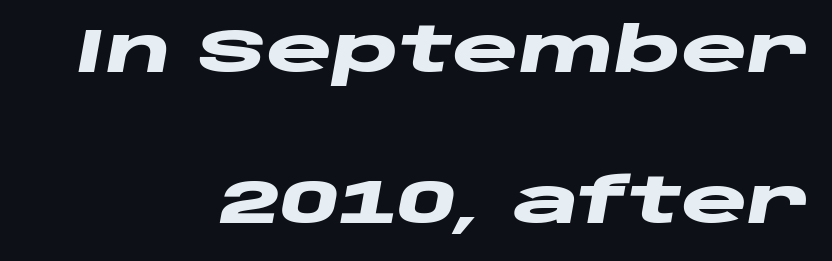
Q: Is the text bold? A: Yes.
Q: Is the text italic (slanted)? A: Yes, it leans right by about 10 degrees.
Q: Is the text underlined? A: No.
Q: How is the paragraph aligned? A: Right-aligned.
Q: Is the spacing between letters normal or unusually wide? A: Normal.
Q: Is the spacing between lines tight, normal or loose? A: Loose.
Q: Width (condensed, normal, or wide)? A: Wide.
Q: Stroke contrast? A: Low.
Q: x-height? A: Large.
Q: Monospaced? A: No.
